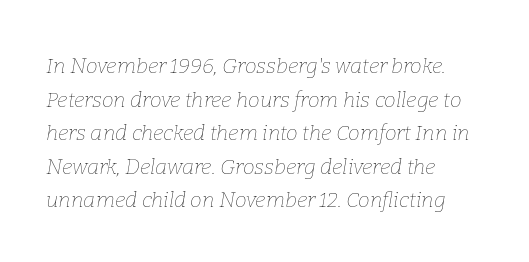
Q: Is the text bold? A: No.
Q: Is the text italic (slanted)? A: Yes, it leans right by about 9 degrees.
Q: Is the text underlined? A: No.
Q: How is the paragraph aligned? A: Left-aligned.
Q: Is the spacing between letters normal or unusually wide? A: Normal.
Q: Is the spacing between lines tight, normal or loose? A: Normal.
